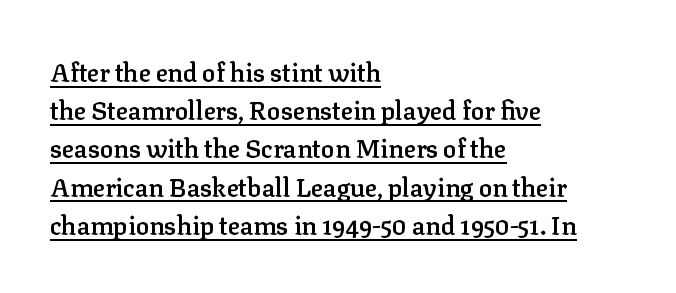
The image shows 25 px text type, upright; set left-aligned, normal line spacing (1.53x), normal letter spacing, underlined.
